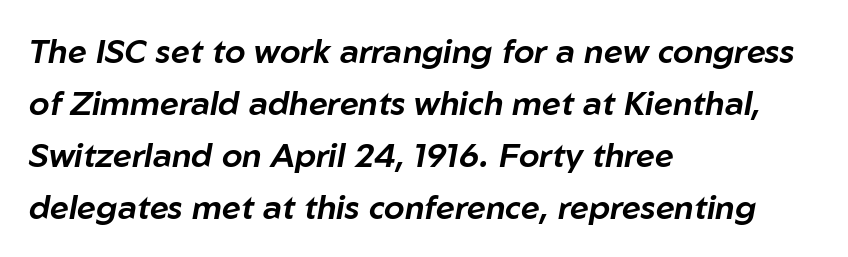
Just letters on the line, the space beneath them empty. Here the designer chose a conventional face with non-uniform glyph widths. The passage shown stacks its lines at a standard gap. Horizontally, the lines are justified to the leading edge only.
